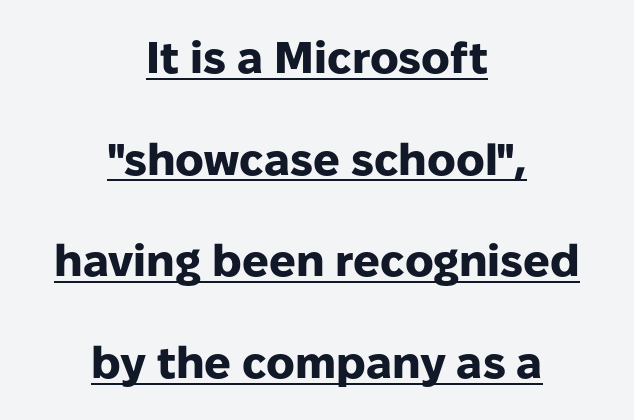
The image shows 44 px heavy sans-serif type, upright; set centered, loose line spacing (2.31x), normal letter spacing, underlined; low stroke contrast and a medium x-height.
